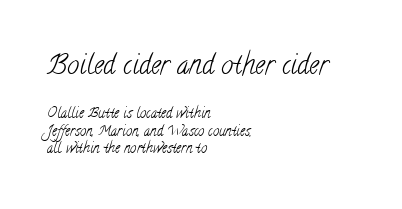
Weight: regular or lighter. Quick note: underline off. Each word holds together tightly as a unit, with standard inter-letter gaps. Type size steps down from the first block to the second. Reading down the column, the eye jumps a familiar distance to each next line. Teacher's note: observe the even left margin — that is flush-left alignment.
